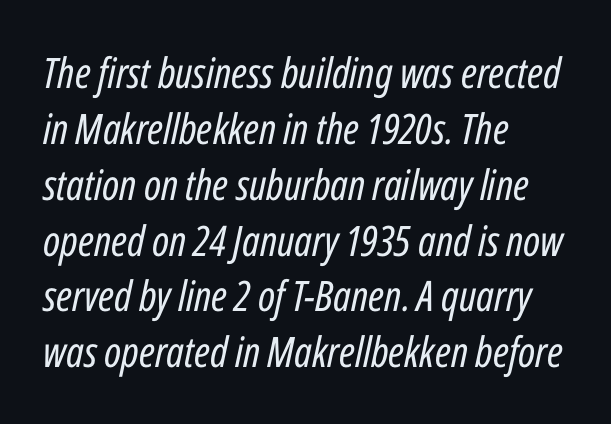
The rendering uses natural spacing where letterforms have individual widths. The line texture is even and compact thanks to regular tracking. Quick note: interline space is typical. Stems and bowls with no extra thickness — not bold. Line beginnings align vertically; line endings do not.
